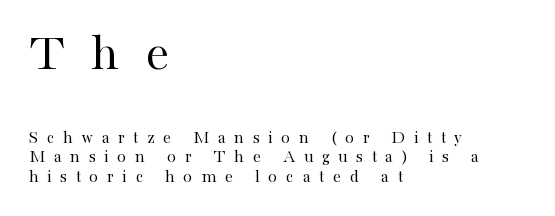
Q: Is the text bold? A: No.
Q: Is the text italic (slanted)? A: No, it is upright.
Q: Is the typeface a serif or a sans-serif typeface? A: Serif.
Q: Is the text underlined? A: No.
Q: How is the paragraph aligned? A: Left-aligned.
Q: Is the spacing between letters normal or unusually wide? A: Unusually wide.
Q: Is the spacing between lines tight, normal or loose? A: Tight.
Q: Which block of text is set in a larger size, the first (top) or the second (bottom)? A: The first (top) one.
Q: Width (condensed, normal, or wide)? A: Normal.
Q: Stroke contrast? A: High.
Q: x-height? A: Medium.
Q: Monospaced? A: No.
